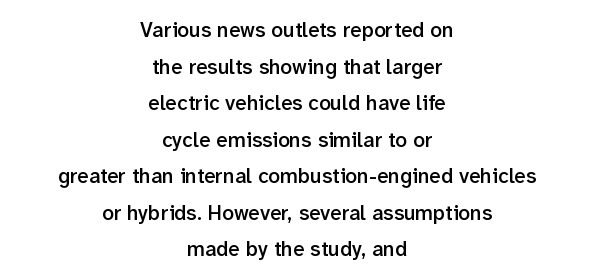
The image shows 21 px text type, upright; set centered, line spacing 1.74x, normal letter spacing, not underlined.
